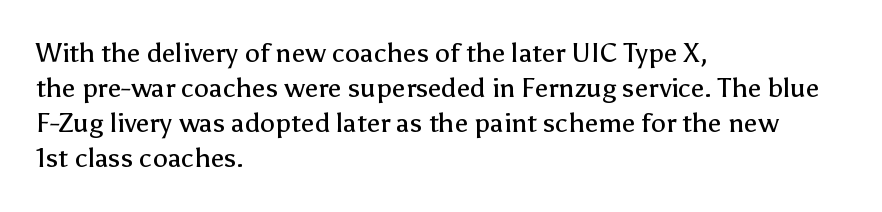
The image shows 27 px text type, upright; set left-aligned, normal line spacing (1.3x), normal letter spacing, not underlined.
